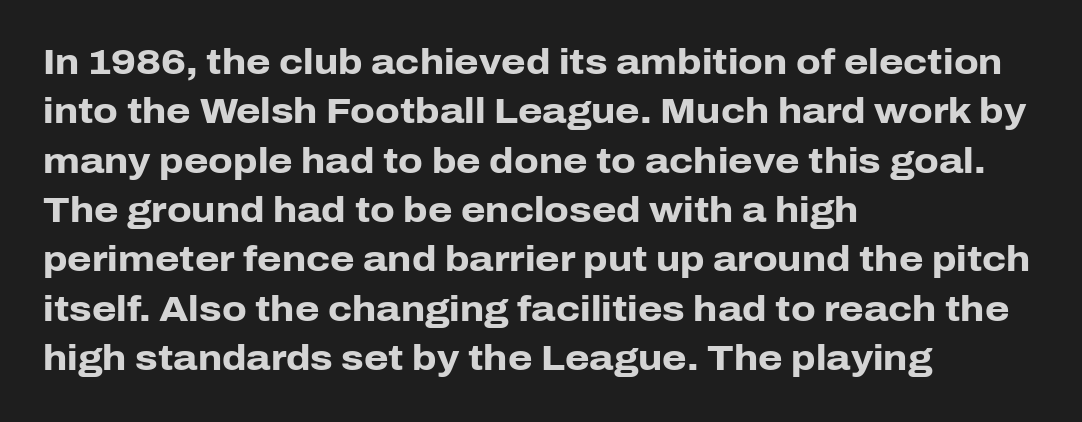
Q: Is the text bold? A: Yes.
Q: Is the text italic (slanted)? A: No, it is upright.
Q: Is the typeface a serif or a sans-serif typeface? A: Sans-serif.
Q: Is the text underlined? A: No.
Q: How is the paragraph aligned? A: Left-aligned.
Q: Is the spacing between letters normal or unusually wide? A: Normal.
Q: Is the spacing between lines tight, normal or loose? A: Normal.
Q: Width (condensed, normal, or wide)? A: Normal.
Q: Stroke contrast? A: Low.
Q: x-height? A: Medium.
Q: Monospaced? A: No.
